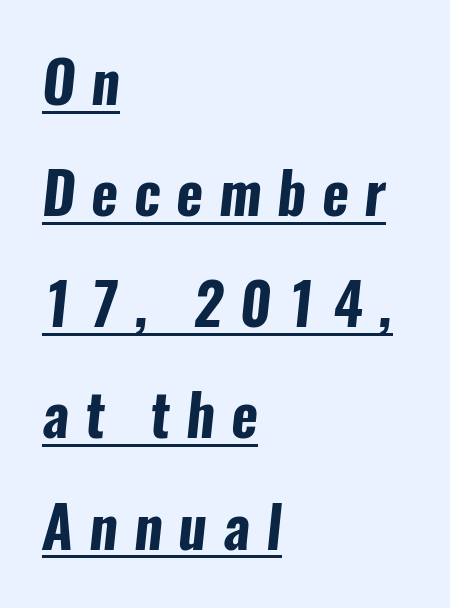
Q: Is the text bold? A: Yes.
Q: Is the typeface a serif or a sans-serif typeface? A: Sans-serif.
Q: Is the text underlined? A: Yes.
Q: How is the paragraph aligned? A: Left-aligned.
Q: Is the spacing between letters normal or unusually wide? A: Unusually wide.
Q: Is the spacing between lines tight, normal or loose? A: Loose.
Q: Width (condensed, normal, or wide)? A: Condensed.
Q: Stroke contrast? A: Low.
Q: x-height? A: Medium.
Q: Monospaced? A: No.
